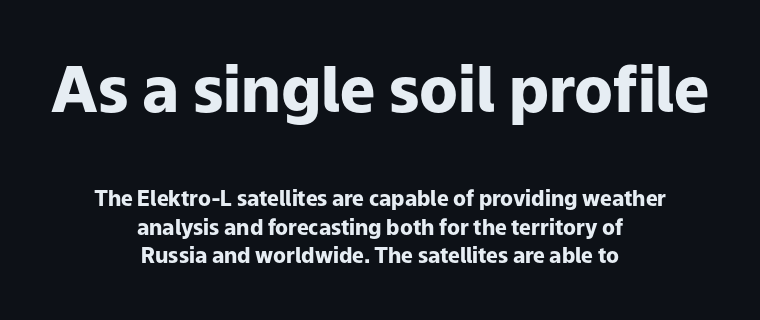
Reading down the block, each line starts at a different indent, mirrored at its end. The designer went with a sans here, leaving each stem footless. A typesetter would mark this as roman, not italic. Proportional: the letters do not fall into vertical columns. The string is rendered with underlining switched off.
